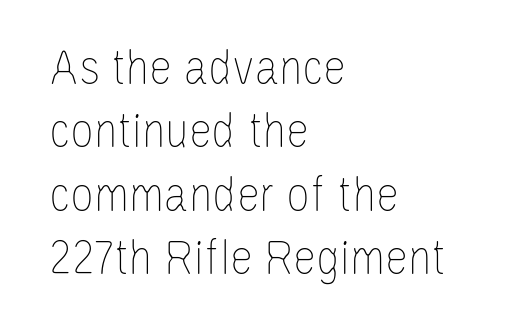
A quiet, ordinary-to-light weight characterises the typeface. Italic? Not at all — the glyphs are vertical. Here the glyphs are tracked normally, forming tight word shapes. Underlining? Definitely not there. This sample has the flowing, uneven cadence of proportional lettering.
